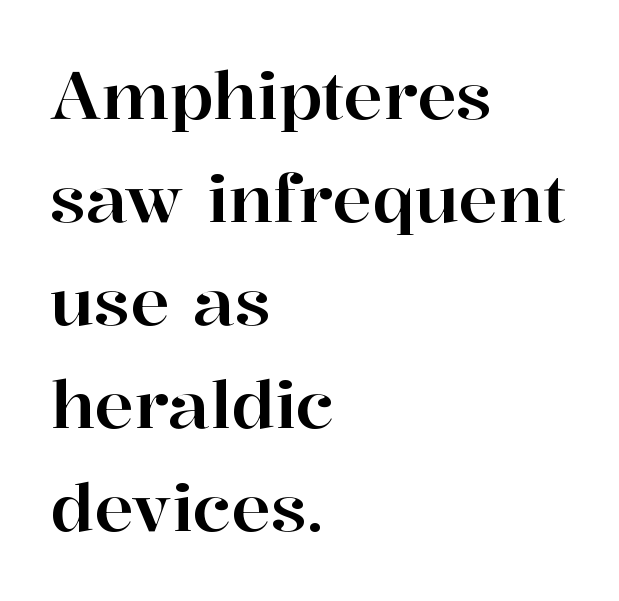
{"serif": "yes", "italic": "no", "width": "normal", "stroke_contrast": "high", "x_height": "medium", "monospaced": "no", "underline": "no", "align": "left", "line_spacing": "normal", "line_spacing_ratio": 1.56, "letter_spacing": "normal", "letter_spacing_em": 0.0, "glyph_px": 66}
